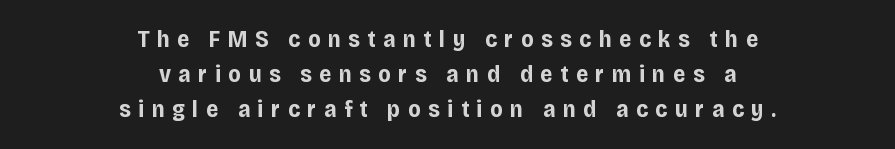
{"italic": "no", "bold": "yes", "underline": "no", "align": "center", "line_spacing": "normal", "line_spacing_ratio": 1.46, "letter_spacing": "wide", "letter_spacing_em": 0.31, "glyph_px": 24}
